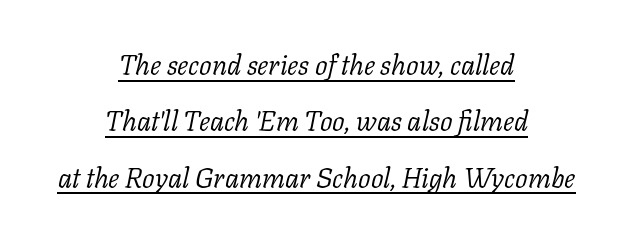
The font is comparable to plain body text, perhaps lighter. Vertically, the passage feels expansive, rows floating well apart. Observe the lean: these are italic letterforms. Characters follow at the spacing the type designer built in.
